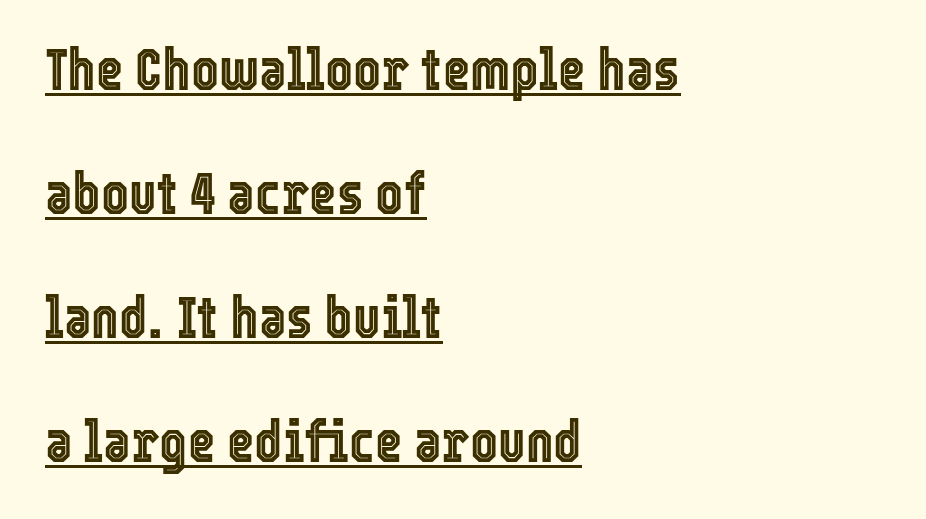
The letters stand straight up with perfectly vertical stems. Whoever set this chose breathing room over compactness in the vertical rhythm. Honestly, the letter spacing is just normal — you wouldn't notice it. Here the designer chose a conventional face with non-uniform glyph widths. Like a heading marked for emphasis, these lines bear an underscore.
